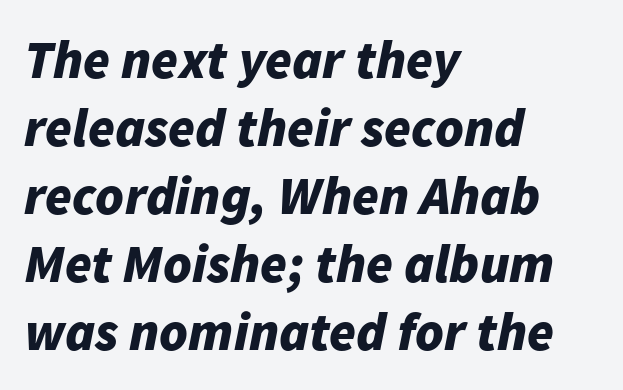
Every row of glyphs begins at an identical x-position on the left. These lines carry a lot of weight — the face is fully bold. Is the type slanted? Yes — the strokes lean at a clear angle. The string is rendered with underlining switched off.
